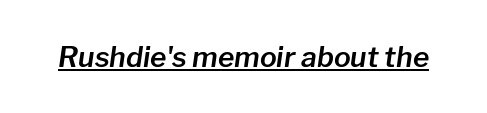
The image shows 28 px text type, italic (leaning right); set normal letter spacing, underlined; low stroke contrast and a medium x-height.
